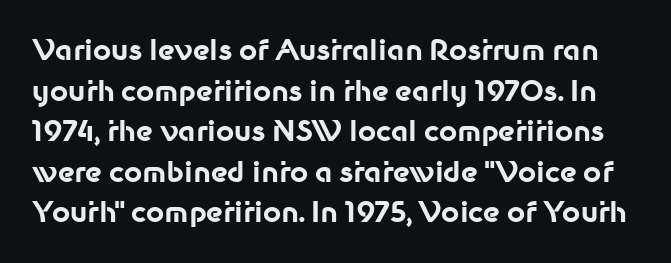
{"serif": "no", "italic": "no", "bold": "yes", "weight": "bold", "width": "normal", "stroke_contrast": "low", "x_height": "medium", "monospaced": "no", "underline": "no", "line_spacing": "normal", "line_spacing_ratio": 1.45, "letter_spacing": "normal", "letter_spacing_em": 0.0, "glyph_px": 28}
